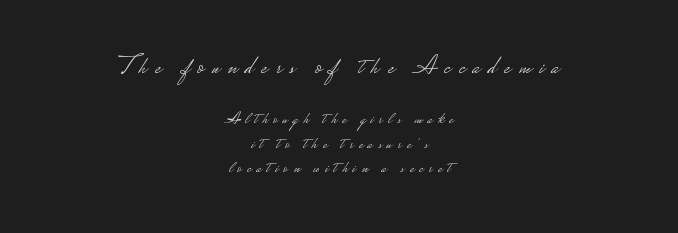
The image shows 26 px text type; set centered, normal line spacing (1.44x), unusually wide letter spacing (+0.31 em), not underlined; the first (top) block is 1.53x larger.
